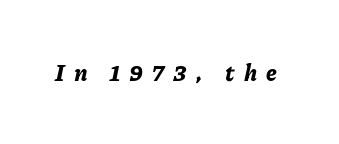
The image shows 23 px bold type, italic (leaning right); set unusually wide letter spacing (+0.41 em), not underlined.
